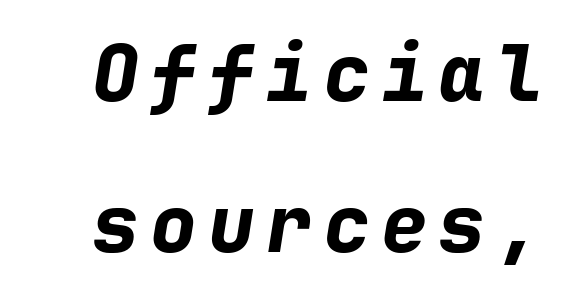
Q: Is the text bold? A: Yes.
Q: Is the text italic (slanted)? A: Yes, it leans right by about 9 degrees.
Q: Is the text underlined? A: No.
Q: Is the spacing between lines tight, normal or loose? A: Loose.
Q: Width (condensed, normal, or wide)? A: Normal.
Q: Stroke contrast? A: Low.
Q: x-height? A: Medium.
Q: Monospaced? A: Yes.
